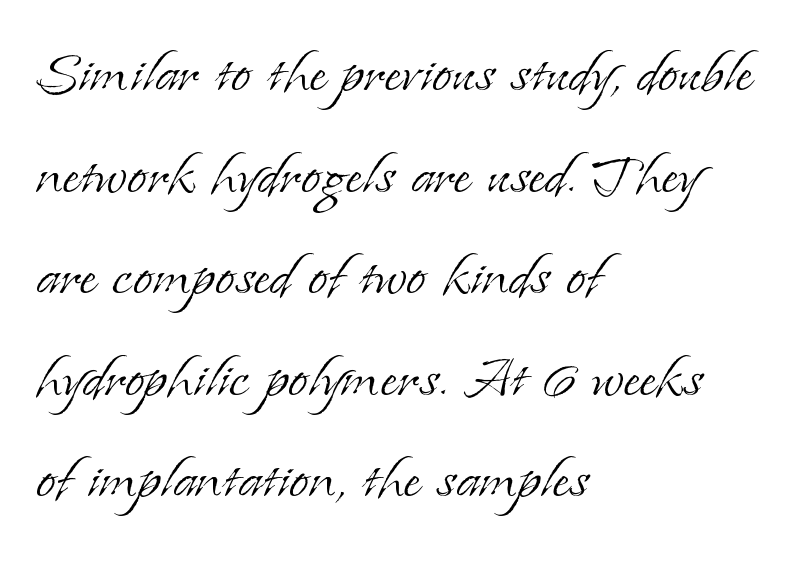
Think of a printed novel: that variable character pitch is what you see here. Look at the tracking — it's just the regular setting, nothing added. Weight class: somewhere from thin through regular. The specimen omits any rule beneath the text block's lines.
